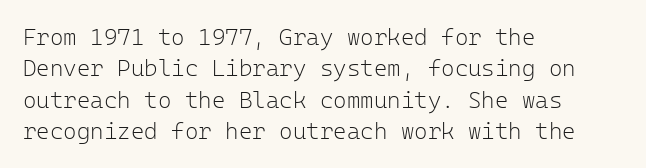
The image shows 23 px text type, upright; set left-aligned, normal line spacing (1.36x), normal letter spacing, not underlined.
